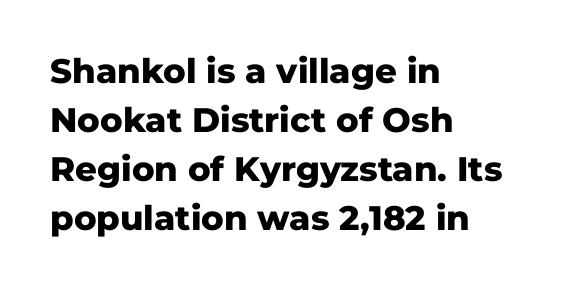
Is this a fixed-width face? No — the glyphs have proportional, varying widths. Honestly, the letter spacing is just normal — you wouldn't notice it. The rendering uses a bold face; every stroke is thick and dark. The letters carry no serifs — their stems end cleanly without finishing strokes. Nobody drew a line under any word here.
